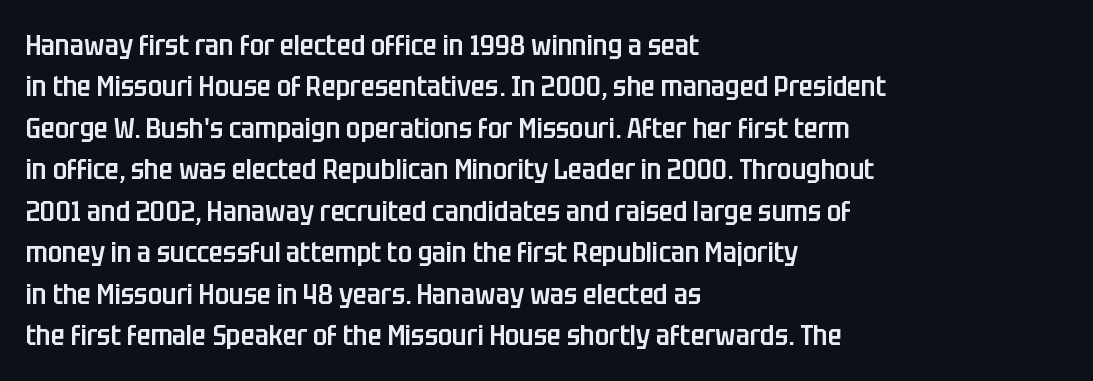
{"serif": "no", "italic": "no", "bold": "semi", "weight": "semibold", "width": "condensed", "stroke_contrast": "low", "x_height": "large", "monospaced": "no", "underline": "no", "align": "left", "line_spacing": "normal", "line_spacing_ratio": 1.43, "letter_spacing": "normal", "letter_spacing_em": 0.0, "glyph_px": 29}
